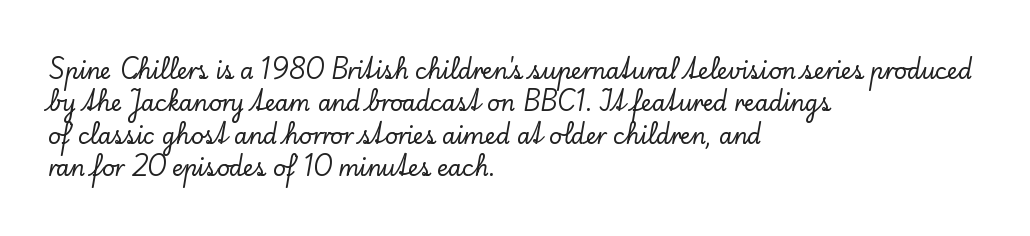
Bare-footed words on every line. The space between consecutive lines is moderate. Caption: standard tracking, unaltered. The text block is weighted toward the left margin, trailing off unevenly rightward.
